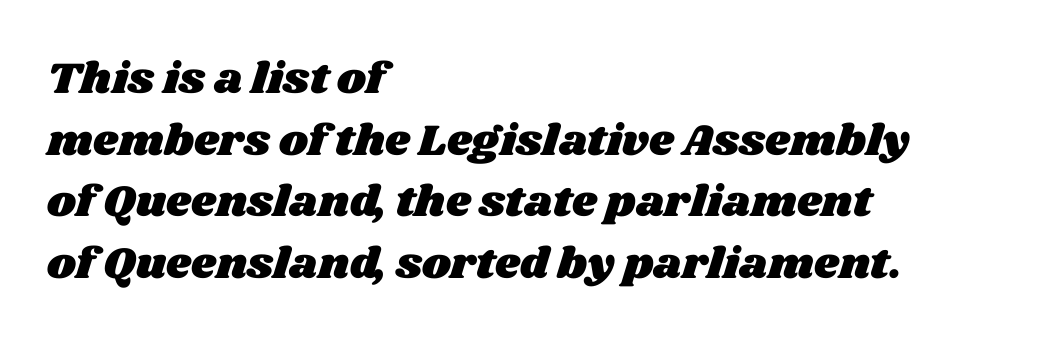
The gap between lines stays unmarked. A typesetter would call this zero additional tracking. Honestly, the row spacing looks completely unremarkable. Horizontal alignment here is leftward, the default for most running prose. The letters advance in unequal steps, a hallmark of proportional type.
